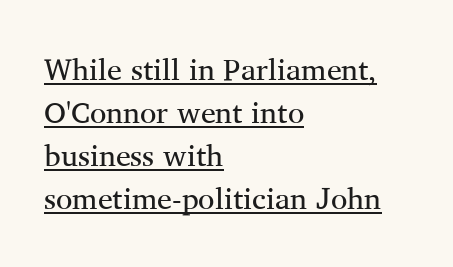
{"serif": "yes", "italic": "no", "bold": "no", "weight": "regular", "width": "normal", "stroke_contrast": "medium", "x_height": "medium", "monospaced": "no", "underline": "yes", "align": "left", "line_spacing": "normal", "line_spacing_ratio": 1.43, "letter_spacing": "normal", "letter_spacing_em": 0.0, "glyph_px": 30}
